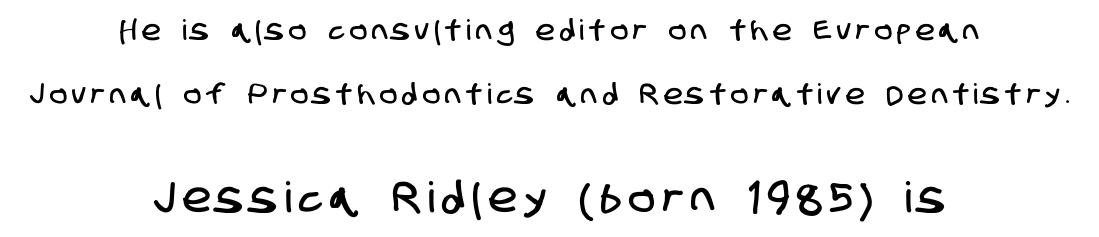
The image shows 42 px condensed sans-serif type; set centered, loose line spacing (2.28x), unusually wide letter spacing (+0.2 em), not underlined; the second (bottom) block is 1.5x larger; low stroke contrast and a large x-height.
